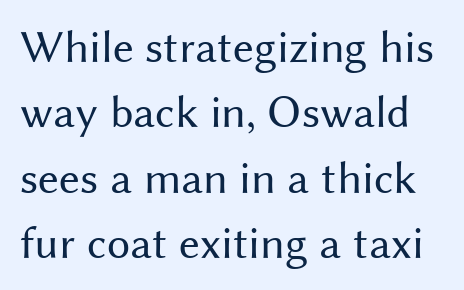
{"serif": "no", "italic": "no", "bold": "no", "weight": "regular", "width": "normal", "stroke_contrast": "medium", "x_height": "medium", "monospaced": "no", "underline": "no", "line_spacing": "normal", "line_spacing_ratio": 1.42, "letter_spacing": "normal", "letter_spacing_em": 0.0, "glyph_px": 46}
